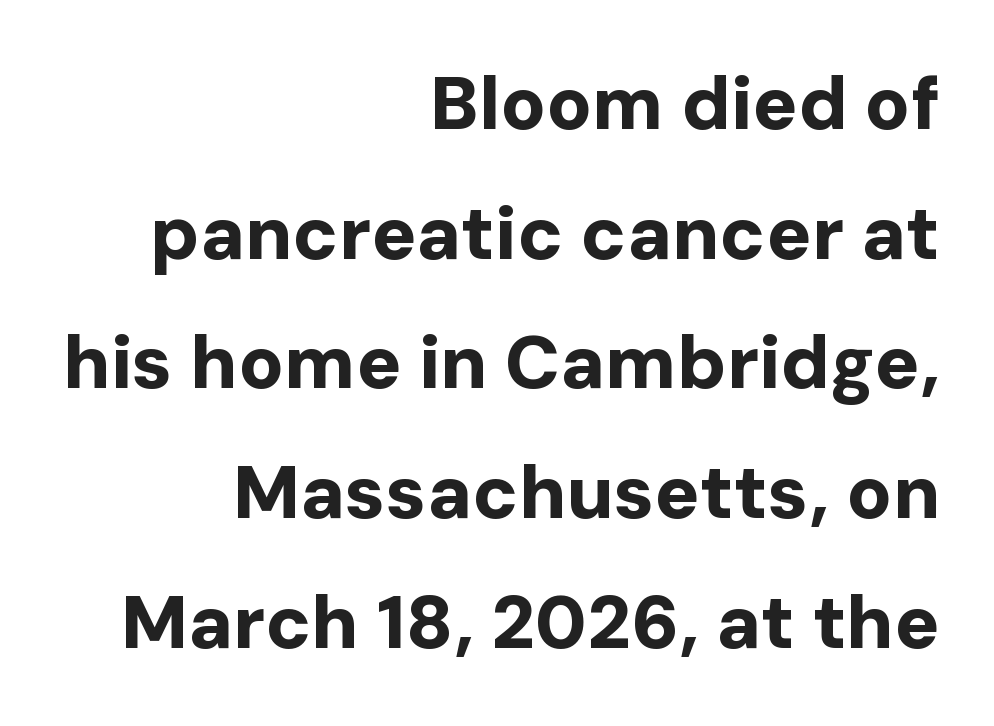
Q: Is the text bold? A: Yes.
Q: Is the text italic (slanted)? A: No, it is upright.
Q: Is the typeface a serif or a sans-serif typeface? A: Sans-serif.
Q: Is the text underlined? A: No.
Q: How is the paragraph aligned? A: Right-aligned.
Q: Is the spacing between letters normal or unusually wide? A: Normal.
Q: Width (condensed, normal, or wide)? A: Normal.
Q: Stroke contrast? A: Low.
Q: x-height? A: Medium.
Q: Monospaced? A: No.
